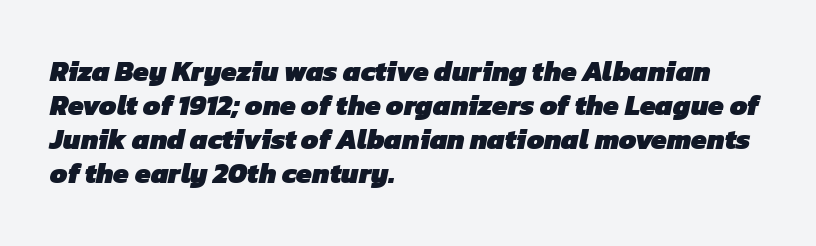
{"serif": "no", "bold": "yes", "weight": "heavy", "width": "normal", "stroke_contrast": "low", "x_height": "medium", "monospaced": "no", "underline": "no", "align": "left", "line_spacing_ratio": 1.22, "letter_spacing": "normal", "letter_spacing_em": 0.0, "glyph_px": 28}
